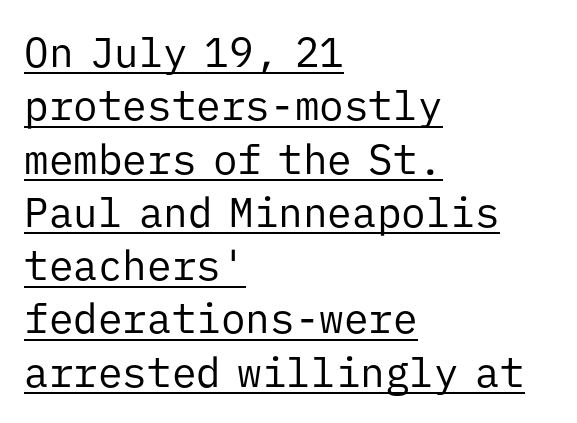
Reading down the block, your eye returns to a fixed left position each line. A normal amount of white space separates one row of letters from the next. Italic: no, the glyphs are upright roman. Stems here are at most as thick as an everyday book face. Here the designer chose a console-style face with uniform glyph widths.
